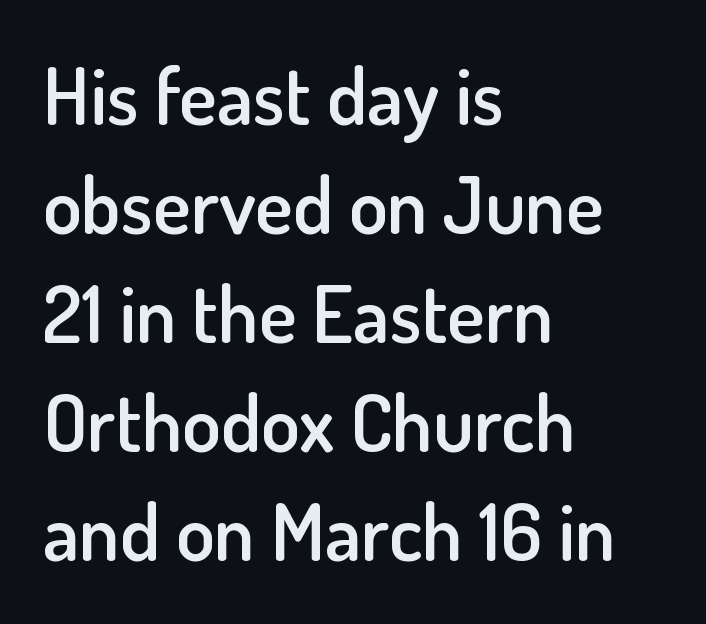
{"serif": "no", "italic": "no", "bold": "semi", "weight": "semibold", "width": "normal", "stroke_contrast": "low", "x_height": "small", "monospaced": "no", "underline": "no", "align": "left", "line_spacing": "normal", "line_spacing_ratio": 1.38, "letter_spacing": "normal", "letter_spacing_em": 0.0, "glyph_px": 79}
